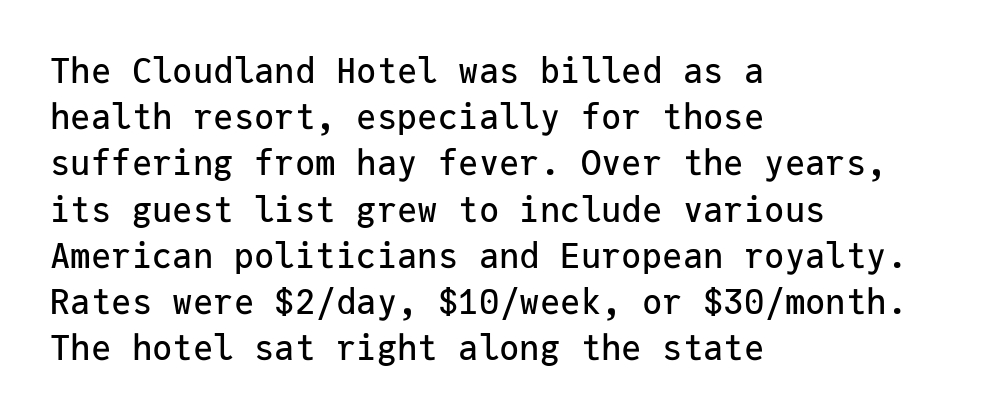
{"serif": "no", "italic": "no", "width": "normal", "stroke_contrast": "low", "x_height": "medium", "monospaced": "yes", "underline": "no", "align": "left", "line_spacing": "normal", "line_spacing_ratio": 1.36, "letter_spacing": "normal", "letter_spacing_em": 0.0, "glyph_px": 34}
